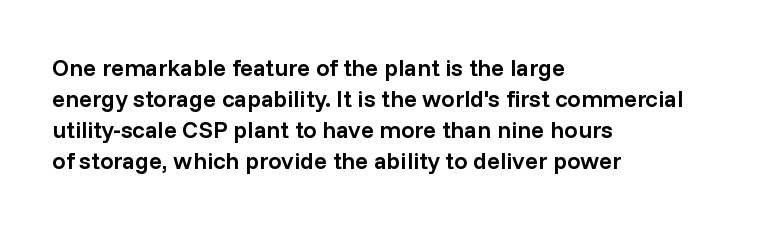
{"italic": "no", "bold": "semi", "underline": "no", "align": "left", "line_spacing": "normal", "line_spacing_ratio": 1.29, "letter_spacing": "normal", "letter_spacing_em": 0.0, "glyph_px": 24}
